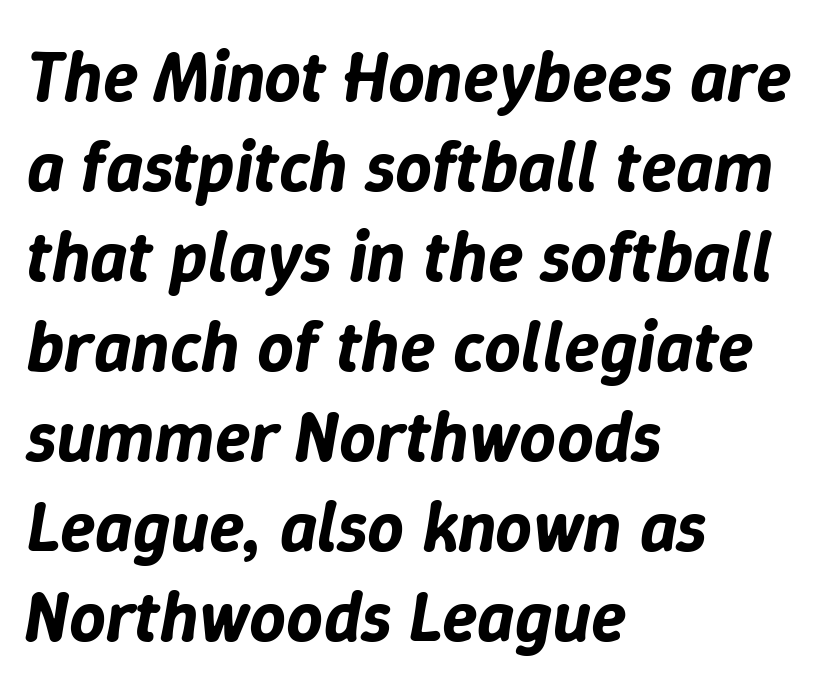
{"italic": "yes", "lean": "right", "slant_degrees": 9, "width": "normal", "stroke_contrast": "low", "x_height": "medium", "monospaced": "no", "underline": "no", "align": "left", "line_spacing": "normal", "line_spacing_ratio": 1.25, "letter_spacing": "normal", "letter_spacing_em": 0.0, "glyph_px": 72}
